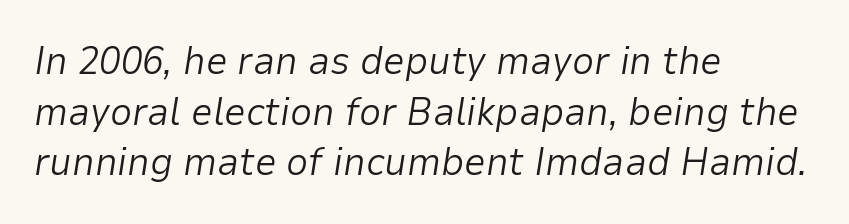
Leftover space on each line is placed entirely after the last word. Nobody drew a line under any word here. A typesetter would mark this as italic. Spacing verdict: proportional, widths tailored to each character. Standard letterfit; no display-style spreading of the glyphs.
